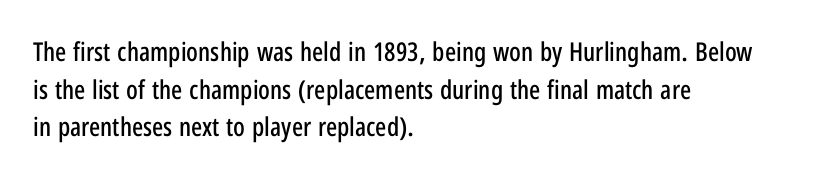
Q: Is the text italic (slanted)? A: No, it is upright.
Q: Is the text underlined? A: No.
Q: How is the paragraph aligned? A: Left-aligned.
Q: Is the spacing between letters normal or unusually wide? A: Normal.
Q: Is the spacing between lines tight, normal or loose? A: Normal.
